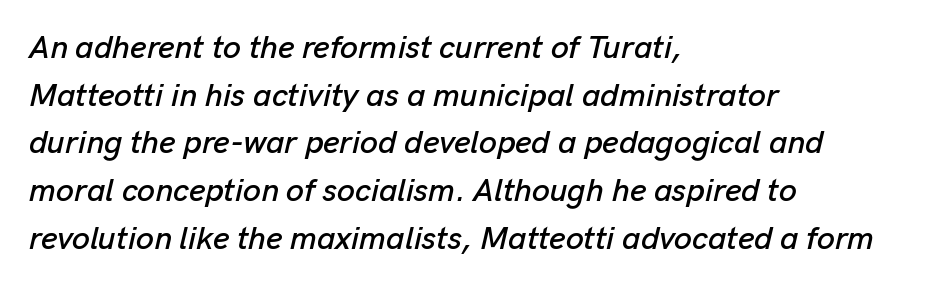
Q: Is the text italic (slanted)? A: Yes, it leans right by about 13 degrees.
Q: Is the text underlined? A: No.
Q: How is the paragraph aligned? A: Left-aligned.
Q: Is the spacing between letters normal or unusually wide? A: Normal.
Q: Is the spacing between lines tight, normal or loose? A: Normal.
Q: Width (condensed, normal, or wide)? A: Normal.
Q: Stroke contrast? A: Low.
Q: x-height? A: Medium.
Q: Monospaced? A: No.
